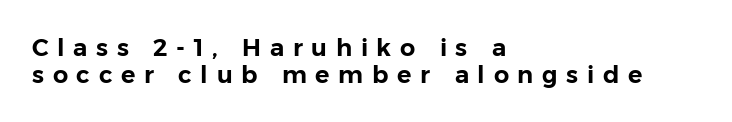
The image shows 24 px text type, upright; set left-aligned, tight line spacing (1.11x), unusually wide letter spacing (+0.36 em), not underlined.
